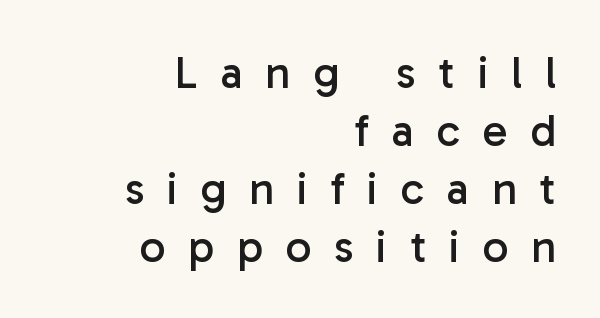
The image shows 46 px regular-weight sans-serif type, upright; set right-aligned, normal line spacing (1.26x), unusually wide letter spacing (+0.49 em), not underlined; low stroke contrast and a medium x-height.
